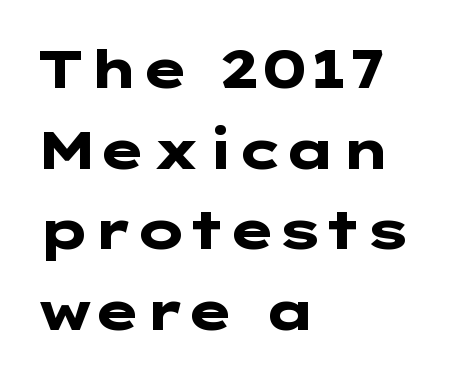
The image shows 53 px heavy, wide sans-serif type, upright; set left-aligned, normal line spacing (1.52x), normal letter spacing, not underlined; low stroke contrast and a medium x-height.
